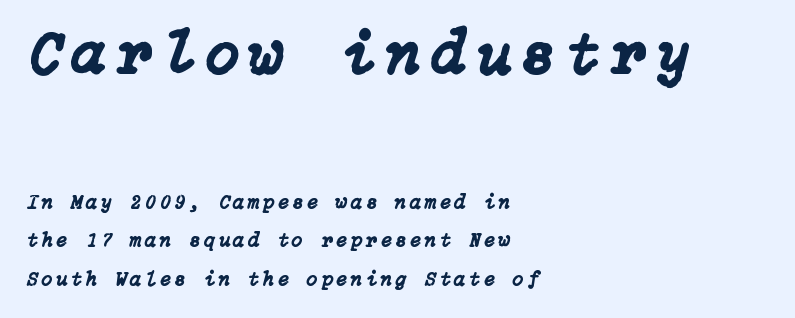
Q: Is the text italic (slanted)? A: Yes, it leans right by about 15 degrees.
Q: Is the text underlined? A: No.
Q: How is the paragraph aligned? A: Left-aligned.
Q: Is the spacing between lines tight, normal or loose? A: Loose.
Q: Which block of text is set in a larger size, the first (top) or the second (bottom)? A: The first (top) one.
Q: Width (condensed, normal, or wide)? A: Normal.
Q: Stroke contrast? A: Low.
Q: x-height? A: Medium.
